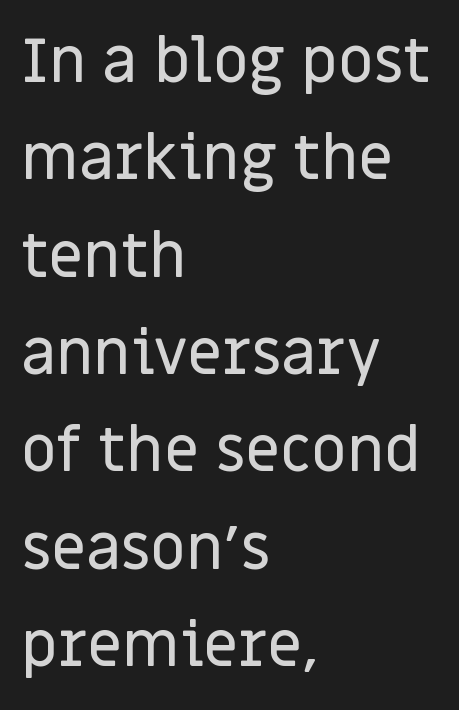
The image shows 62 px sans-serif type, upright; set left-aligned, normal line spacing (1.57x), normal letter spacing, not underlined; low stroke contrast and a large x-height.
